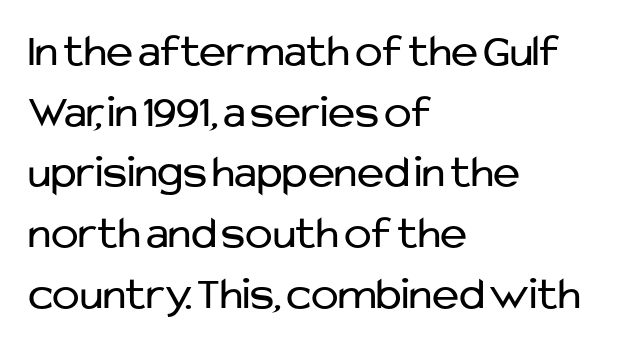
{"serif": "no", "italic": "no", "bold": "no", "weight": "regular", "width": "normal", "stroke_contrast": "low", "x_height": "medium", "monospaced": "no", "underline": "no", "align": "left", "line_spacing": "normal", "line_spacing_ratio": 1.32, "letter_spacing": "normal", "letter_spacing_em": 0.0, "glyph_px": 46}
